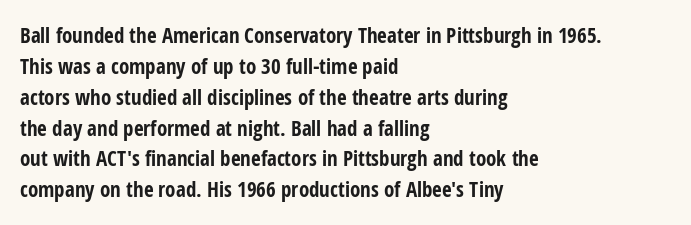
Q: Is the text bold? A: Yes.
Q: Is the text italic (slanted)? A: No, it is upright.
Q: Is the text underlined? A: No.
Q: How is the paragraph aligned? A: Left-aligned.
Q: Is the spacing between letters normal or unusually wide? A: Normal.
Q: Is the spacing between lines tight, normal or loose? A: Normal.
